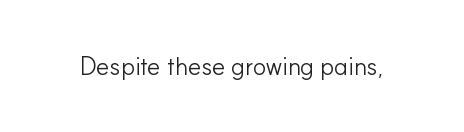
The image shows 25 px text type, upright; set normal letter spacing, not underlined.
